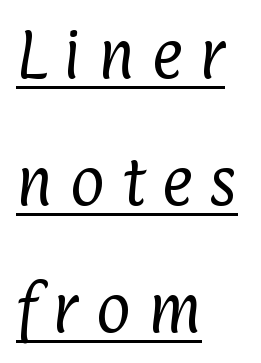
The image shows 54 px regular-weight, condensed sans-serif type; set left-aligned, loose line spacing (2.35x), unusually wide letter spacing (+0.31 em), underlined; low stroke contrast and a medium x-height.
